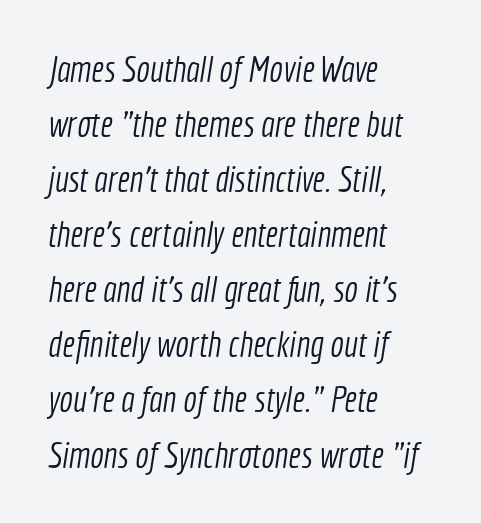
The typesetter chose a ragged-right arrangement here. No extra ink here — the face is not bold. Underlining? Definitely not there. What stands out about the letter spacing? Nothing — it is the standard amount.
